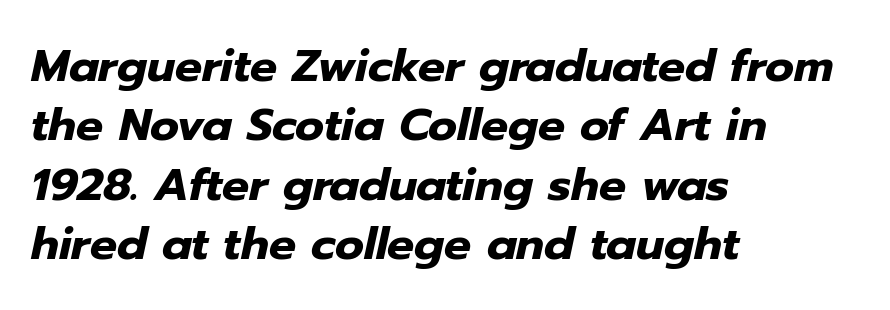
{"italic": "yes", "lean": "right", "slant_degrees": 12, "bold": "yes", "weight": "heavy", "width": "normal", "stroke_contrast": "low", "x_height": "medium", "monospaced": "no", "underline": "no", "align": "left", "line_spacing": "normal", "line_spacing_ratio": 1.32, "letter_spacing": "normal", "letter_spacing_em": 0.0, "glyph_px": 45}
